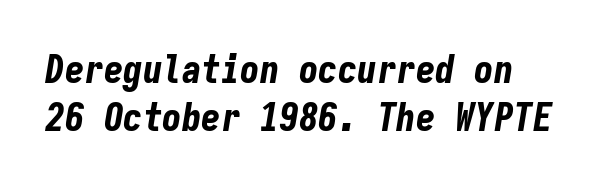
Q: Is the text bold? A: Yes.
Q: Is the text italic (slanted)? A: Yes, it leans right by about 9 degrees.
Q: Is the text underlined? A: No.
Q: Is the spacing between letters normal or unusually wide? A: Normal.
Q: Width (condensed, normal, or wide)? A: Condensed.
Q: Stroke contrast? A: Low.
Q: x-height? A: Medium.
Q: Monospaced? A: Yes.
